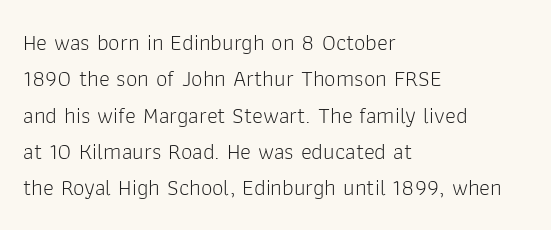
{"italic": "no", "bold": "no", "underline": "no", "align": "left", "line_spacing": "normal", "line_spacing_ratio": 1.58, "letter_spacing": "normal", "letter_spacing_em": 0.0, "glyph_px": 23}
